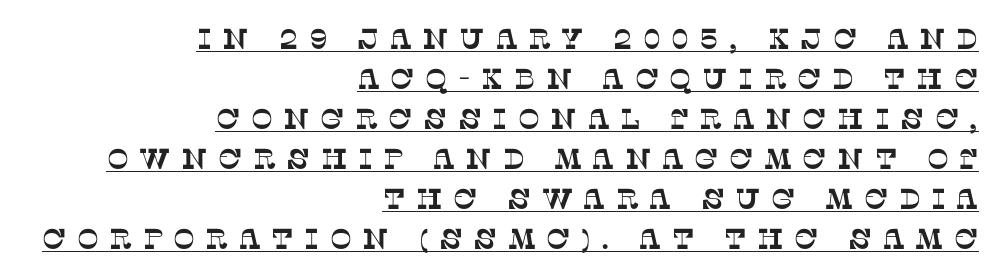
The image shows 29 px serif type; set right-aligned, normal line spacing (1.38x), unusually wide letter spacing (+0.36 em), underlined; low stroke contrast and a large x-height.
